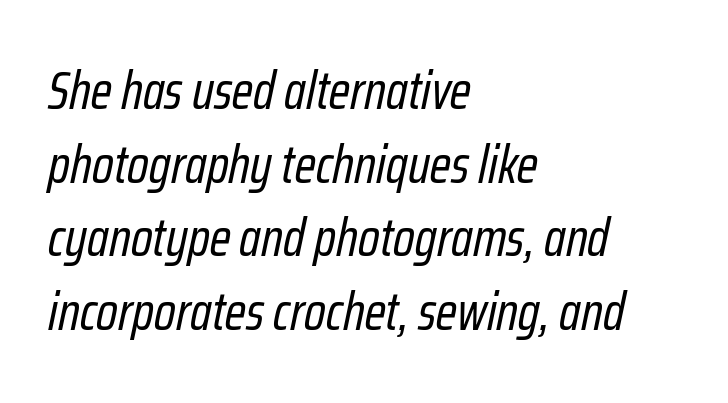
Q: Is the text bold? A: No.
Q: Is the text italic (slanted)? A: Yes, it leans right by about 12 degrees.
Q: Is the text underlined? A: No.
Q: How is the paragraph aligned? A: Left-aligned.
Q: Is the spacing between letters normal or unusually wide? A: Normal.
Q: Is the spacing between lines tight, normal or loose? A: Normal.
Q: Width (condensed, normal, or wide)? A: Condensed.
Q: Stroke contrast? A: Low.
Q: x-height? A: Medium.
Q: Monospaced? A: No.
